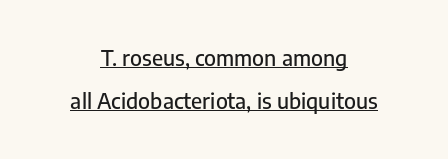
The image shows 21 px text type, upright; set centered, loose line spacing (2.07x), normal letter spacing, underlined.
